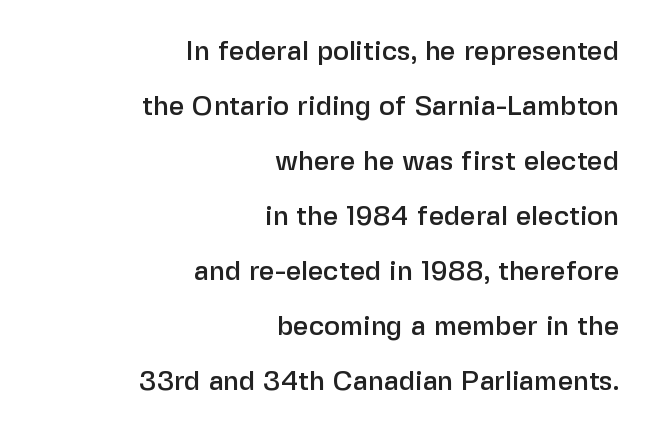
Characters remain perfectly vertical along every line. The lines are quadded right. Default kerning and tracking; the words read as compact shapes. Glance below the letters and you will spot only blank space.
